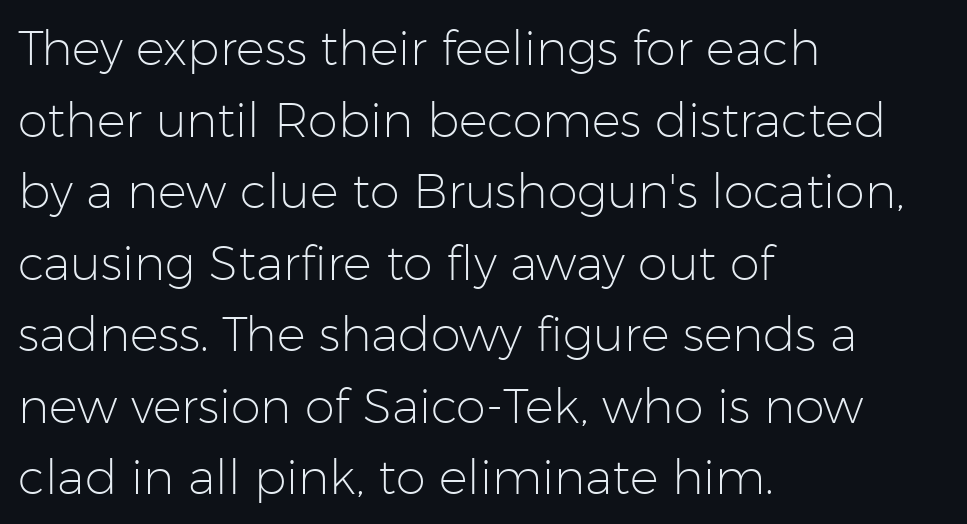
{"serif": "no", "italic": "no", "bold": "no", "weight": "light", "width": "normal", "stroke_contrast": "low", "x_height": "medium", "monospaced": "no", "underline": "no", "align": "left", "line_spacing": "normal", "line_spacing_ratio": 1.49, "letter_spacing": "normal", "letter_spacing_em": 0.0, "glyph_px": 48}
